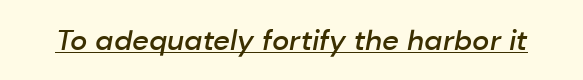
The image shows 29 px semibold type, italic (leaning right); set normal letter spacing, underlined; low stroke contrast and a medium x-height.
